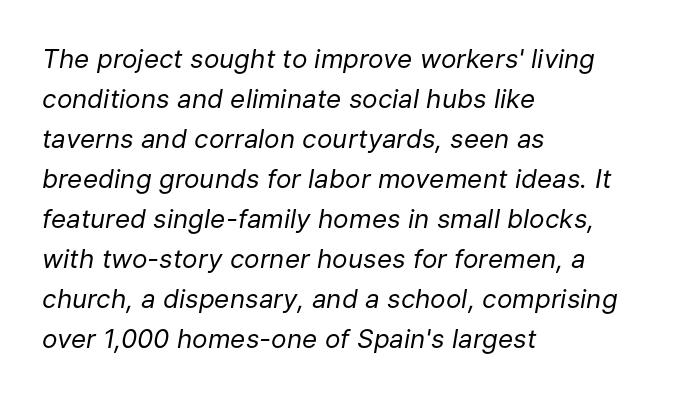
The space directly below the letters is spotless. Is there much room between lines? A standard amount, neither cramped nor airy. Stroke mass is kept to a normal reading level or below. This rendering leaves character spacing at its baseline value. The glyphs look as if they've been sheared to an angle.
